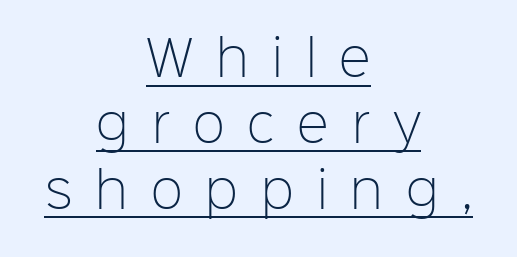
Q: Is the text bold? A: No.
Q: Is the text italic (slanted)? A: No, it is upright.
Q: Is the typeface a serif or a sans-serif typeface? A: Sans-serif.
Q: Is the text underlined? A: Yes.
Q: How is the paragraph aligned? A: Centered.
Q: Is the spacing between letters normal or unusually wide? A: Unusually wide.
Q: Is the spacing between lines tight, normal or loose? A: Normal.
Q: Width (condensed, normal, or wide)? A: Normal.
Q: Stroke contrast? A: Low.
Q: x-height? A: Medium.
Q: Monospaced? A: No.
